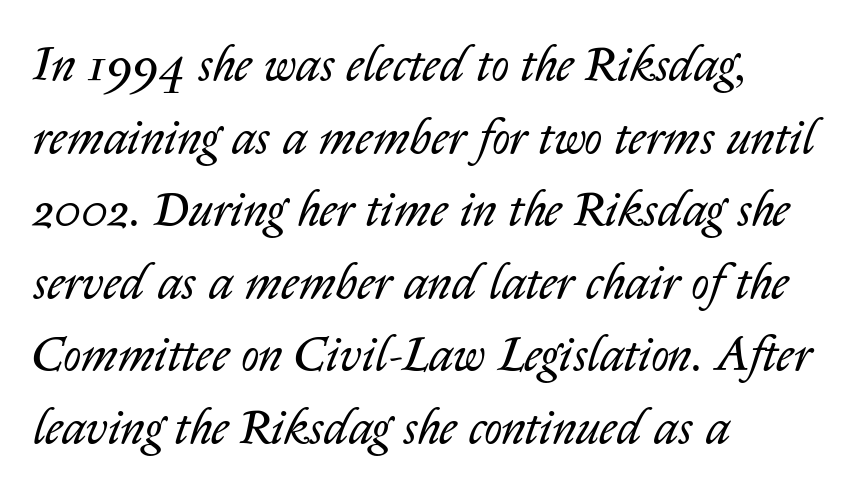
Q: Is the text bold? A: No.
Q: Is the text italic (slanted)? A: Yes, it leans right by about 14 degrees.
Q: Is the text underlined? A: No.
Q: How is the paragraph aligned? A: Left-aligned.
Q: Is the spacing between letters normal or unusually wide? A: Normal.
Q: Is the spacing between lines tight, normal or loose? A: Normal.
Q: Width (condensed, normal, or wide)? A: Normal.
Q: Stroke contrast? A: Low.
Q: x-height? A: Medium.
Q: Monospaced? A: No.
